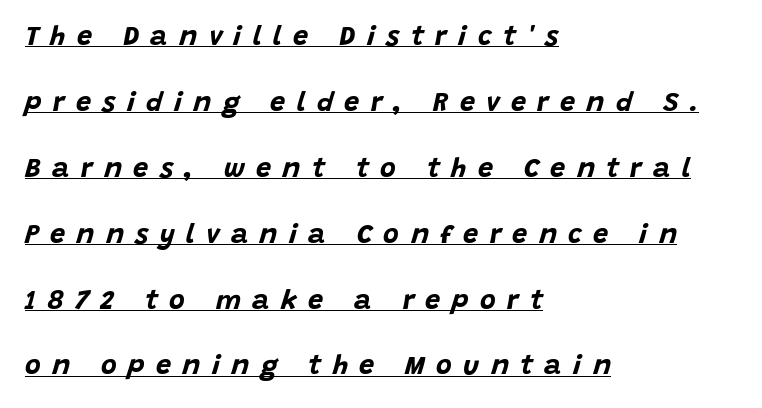
The image shows 27 px bold type, italic (leaning right); set left-aligned, loose line spacing (2.44x), unusually wide letter spacing (+0.42 em), underlined.
